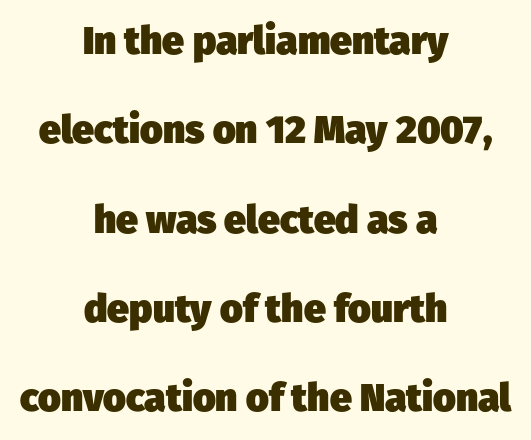
The image shows 39 px heavy sans-serif type; set centered, loose line spacing (2.29x), normal letter spacing, not underlined; low stroke contrast and a medium x-height.
